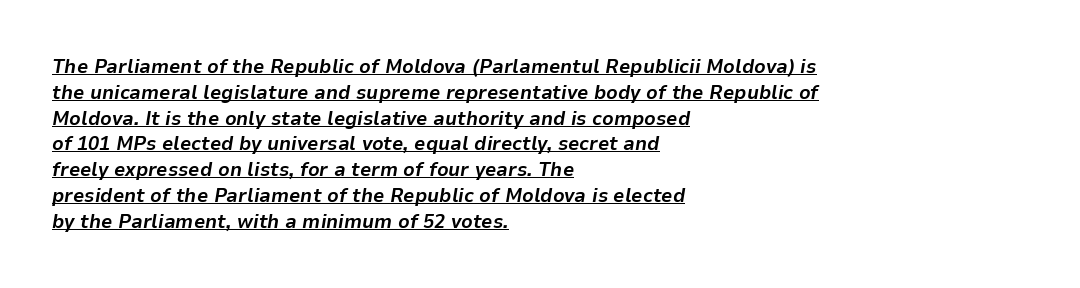
{"italic": "yes", "lean": "right", "slant_degrees": 9, "bold": "yes", "underline": "yes", "align": "left", "line_spacing": "normal", "line_spacing_ratio": 1.29, "letter_spacing": "normal", "letter_spacing_em": 0.0, "glyph_px": 20}
